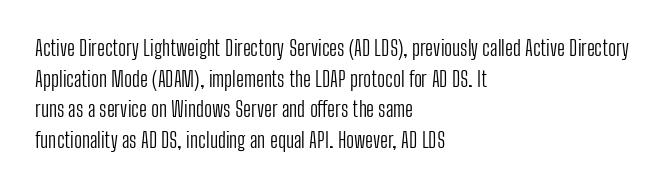
{"italic": "no", "bold": "no", "underline": "no", "align": "left", "line_spacing": "normal", "line_spacing_ratio": 1.46, "letter_spacing": "normal", "letter_spacing_em": 0.0, "glyph_px": 21}
